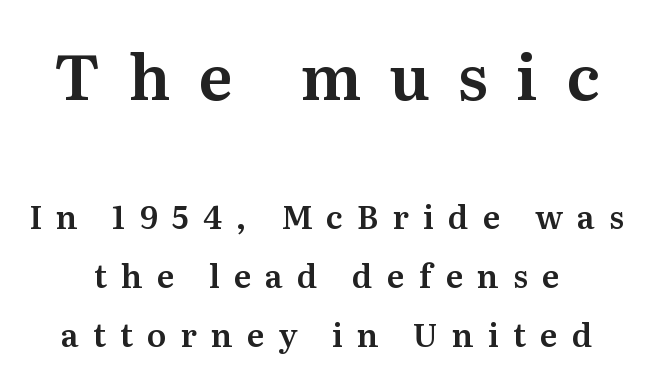
Q: Is the text italic (slanted)? A: No, it is upright.
Q: Is the typeface a serif or a sans-serif typeface? A: Serif.
Q: Is the text underlined? A: No.
Q: Is the spacing between letters normal or unusually wide? A: Unusually wide.
Q: Which block of text is set in a larger size, the first (top) or the second (bottom)? A: The first (top) one.
Q: Width (condensed, normal, or wide)? A: Normal.
Q: Stroke contrast? A: Medium.
Q: x-height? A: Medium.
Q: Monospaced? A: No.
